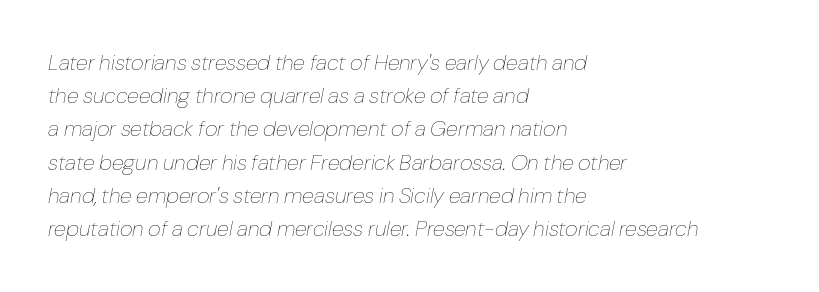
{"italic": "yes", "lean": "right", "slant_degrees": 10, "bold": "no", "underline": "no", "align": "left", "line_spacing": "normal", "line_spacing_ratio": 1.51, "letter_spacing": "normal", "letter_spacing_em": 0.0, "glyph_px": 22}
